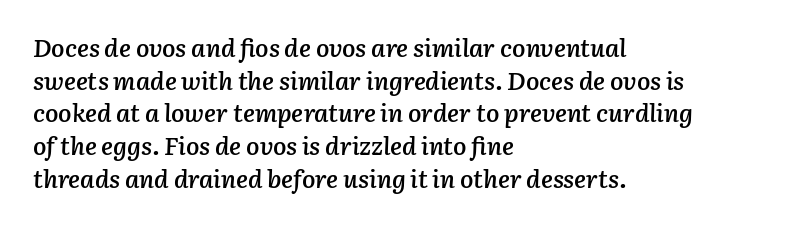
{"italic": "yes", "lean": "right", "slant_degrees": 3, "bold": "semi", "underline": "no", "align": "left", "line_spacing": "normal", "line_spacing_ratio": 1.31, "letter_spacing": "normal", "letter_spacing_em": 0.0, "glyph_px": 25}
